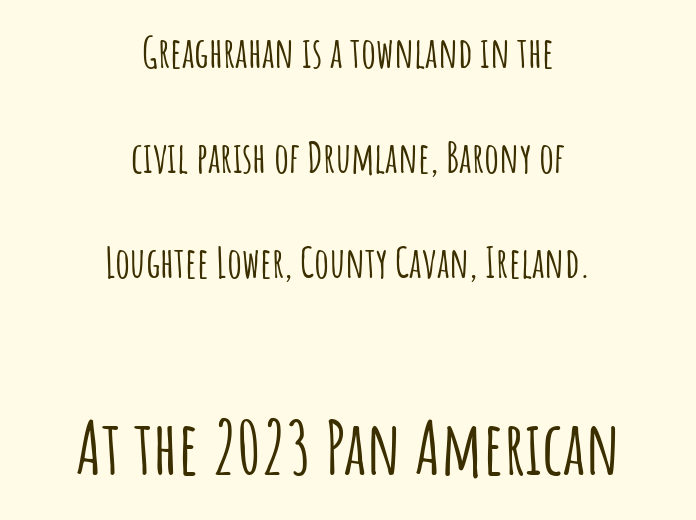
The image shows 74 px condensed sans-serif type, upright; set centered, loose line spacing (2.5x), normal letter spacing, not underlined; the second (bottom) block is 1.76x larger; low stroke contrast and a large x-height.
